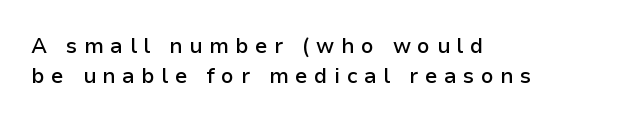
The passage is arranged the way most books set body copy — flush left. These lines were composed using upright roman letters. A semibold gives these letters moderate extra thickness, short of bold. How would I describe the line gaps? Plain and ordinary.
